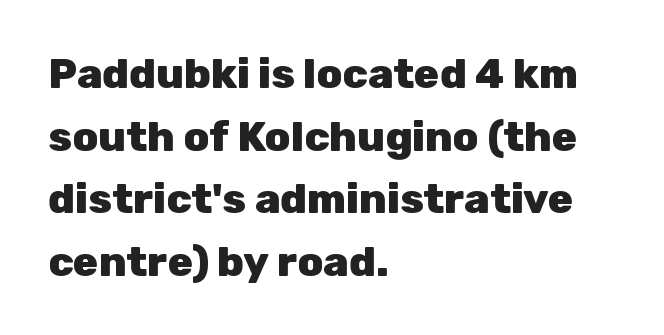
{"serif": "no", "italic": "no", "bold": "yes", "weight": "heavy", "width": "normal", "stroke_contrast": "low", "x_height": "medium", "monospaced": "no", "underline": "no", "align": "left", "line_spacing": "normal", "line_spacing_ratio": 1.49, "letter_spacing": "normal", "letter_spacing_em": 0.0, "glyph_px": 42}
